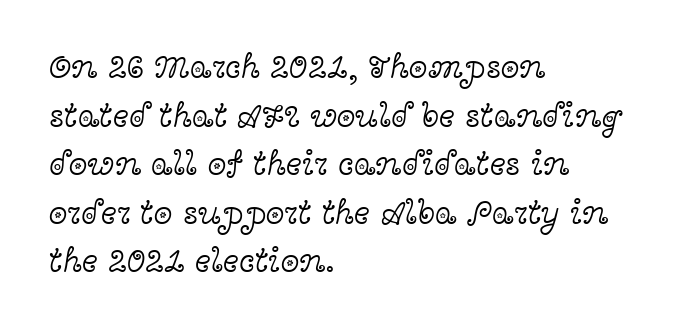
The rendering uses a moderate line-height, typical for paragraphs. This sample has the flowing, uneven cadence of proportional lettering. Typographically, this falls in the serif category. Unbolded letterforms with no extra heft. The axis of the letterforms is exactly vertical. Caption: multi-line text, flush left, ragged right.
